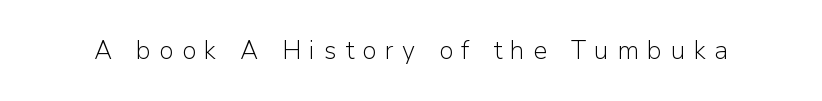
{"italic": "no", "bold": "no", "underline": "no", "letter_spacing": "wide", "letter_spacing_em": 0.34, "glyph_px": 25}
